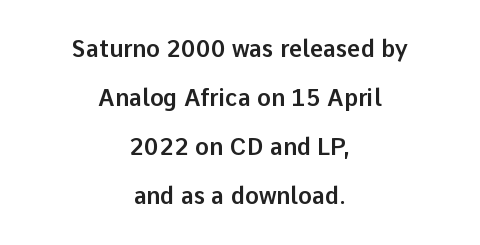
Q: Is the text italic (slanted)? A: No, it is upright.
Q: Is the text underlined? A: No.
Q: How is the paragraph aligned? A: Centered.
Q: Is the spacing between letters normal or unusually wide? A: Normal.
Q: Is the spacing between lines tight, normal or loose? A: Loose.
